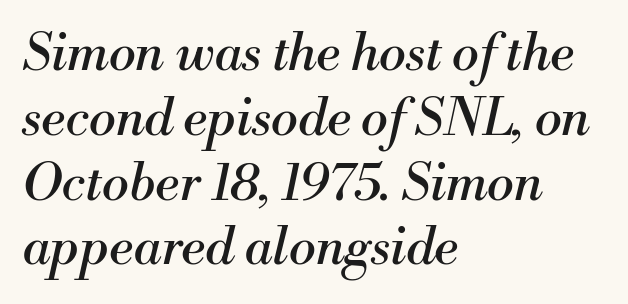
{"serif": "yes", "italic": "yes", "lean": "right", "slant_degrees": 13, "bold": "no", "weight": "regular", "width": "normal", "stroke_contrast": "medium", "x_height": "small", "monospaced": "no", "underline": "no", "align": "left", "line_spacing": "normal", "line_spacing_ratio": 1.27, "letter_spacing": "normal", "letter_spacing_em": 0.0, "glyph_px": 51}
